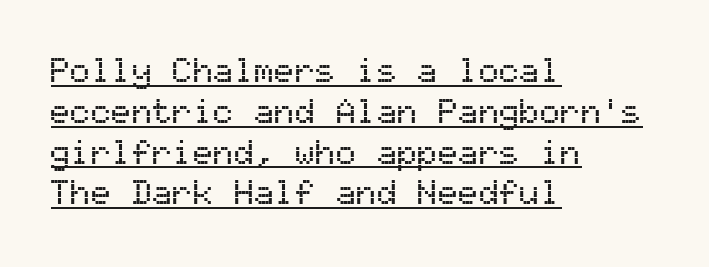
Q: Is the text italic (slanted)? A: No, it is upright.
Q: Is the typeface a serif or a sans-serif typeface? A: Sans-serif.
Q: Is the text underlined? A: Yes.
Q: How is the paragraph aligned? A: Left-aligned.
Q: Is the spacing between letters normal or unusually wide? A: Normal.
Q: Width (condensed, normal, or wide)? A: Normal.
Q: Stroke contrast? A: Medium.
Q: x-height? A: Medium.
Q: Monospaced? A: Yes.
